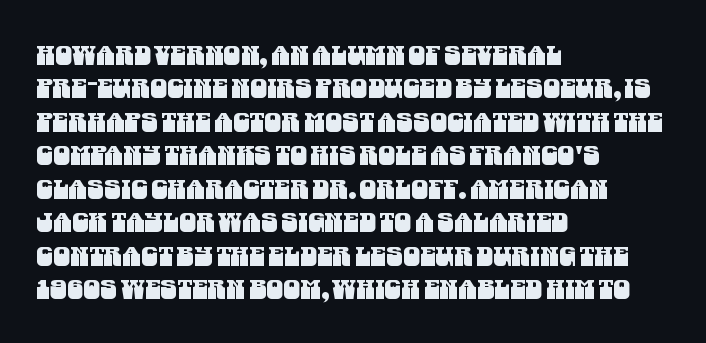
The glyphs are unaccompanied by any horizontal stroke below them. Spacing between characters is what you'd get straight out of the box. Horizontal alignment here is leftward, the default for most running prose.
